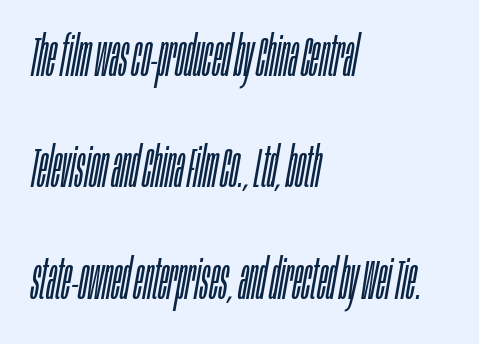
{"italic": "yes", "lean": "right", "slant_degrees": 10, "bold": "no", "weight": "light", "width": "condensed", "stroke_contrast": "low", "x_height": "large", "monospaced": "no", "underline": "no", "align": "left", "line_spacing": "loose", "line_spacing_ratio": 1.99, "letter_spacing": "normal", "letter_spacing_em": 0.0, "glyph_px": 56}
